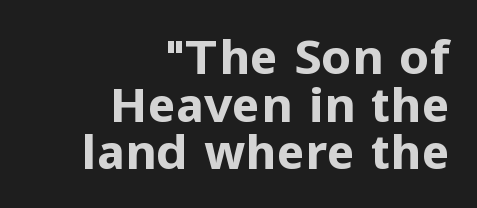
Vertical strokes here are truly vertical. Summary of weight: heavy, a full bold. The line texture is even and compact thanks to regular tracking. The ragged edge is on the left, which tells us the setting is flush right. Baseline-to-baseline distance is barely more than the letter height.
